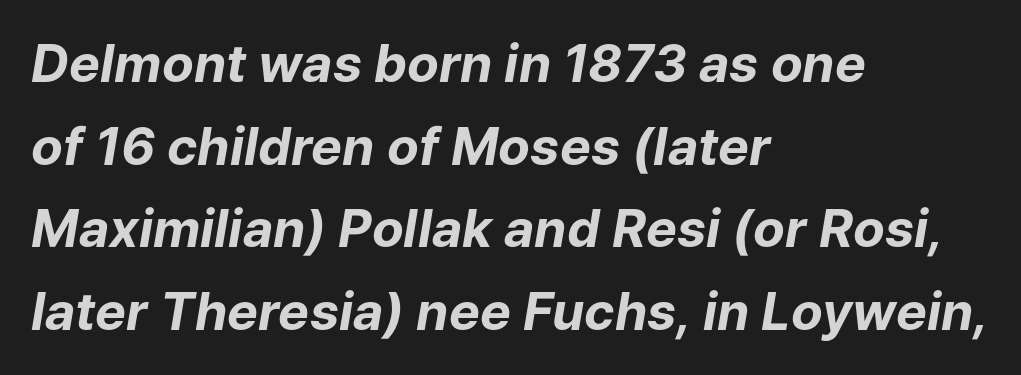
The image shows 52 px bold type, italic (leaning right); set left-aligned, normal line spacing (1.59x), normal letter spacing, not underlined; low stroke contrast and a medium x-height.
